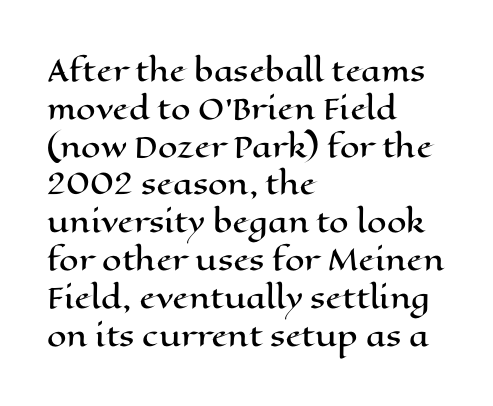
{"italic": "no", "width": "wide", "stroke_contrast": "high", "x_height": "medium", "monospaced": "no", "underline": "no", "align": "left", "line_spacing": "normal", "line_spacing_ratio": 1.35, "letter_spacing": "normal", "letter_spacing_em": 0.0, "glyph_px": 28}
